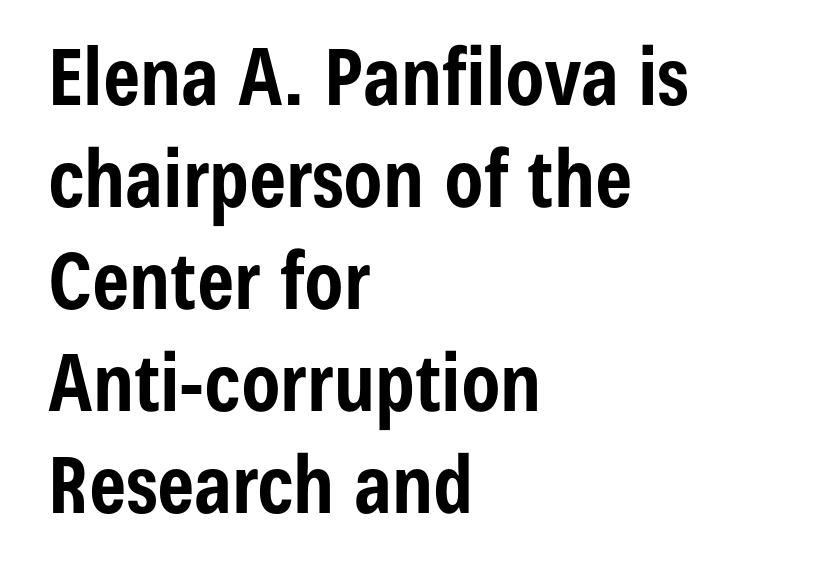
{"serif": "no", "italic": "no", "bold": "yes", "weight": "bold", "width": "condensed", "stroke_contrast": "low", "x_height": "medium", "monospaced": "no", "underline": "no", "align": "left", "line_spacing": "normal", "line_spacing_ratio": 1.29, "letter_spacing": "normal", "letter_spacing_em": 0.0, "glyph_px": 79}
